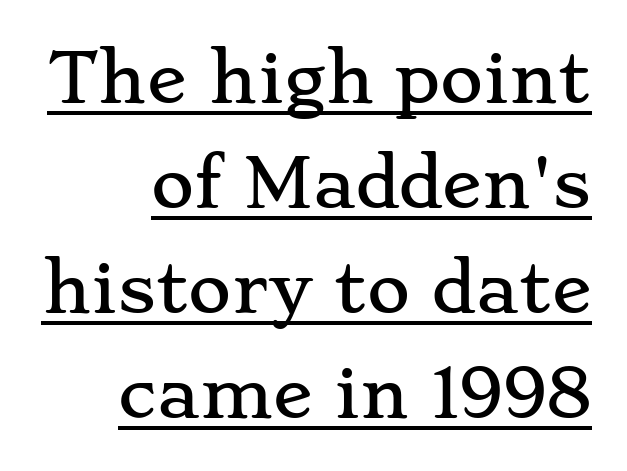
Q: Is the text italic (slanted)? A: No, it is upright.
Q: Is the typeface a serif or a sans-serif typeface? A: Serif.
Q: Is the text underlined? A: Yes.
Q: How is the paragraph aligned? A: Right-aligned.
Q: Is the spacing between letters normal or unusually wide? A: Normal.
Q: Is the spacing between lines tight, normal or loose? A: Normal.
Q: Width (condensed, normal, or wide)? A: Wide.
Q: Stroke contrast? A: Low.
Q: x-height? A: Small.
Q: Monospaced? A: No.
